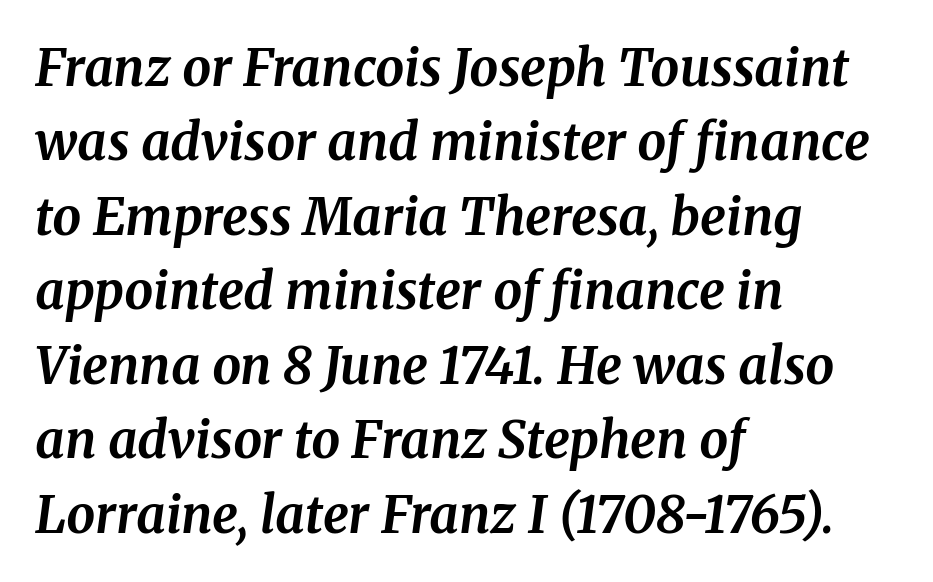
Q: Is the text bold? A: Yes.
Q: Is the text italic (slanted)? A: Yes, it leans right by about 8 degrees.
Q: Is the typeface a serif or a sans-serif typeface? A: Serif.
Q: Is the text underlined? A: No.
Q: How is the paragraph aligned? A: Left-aligned.
Q: Is the spacing between letters normal or unusually wide? A: Normal.
Q: Is the spacing between lines tight, normal or loose? A: Normal.
Q: Width (condensed, normal, or wide)? A: Normal.
Q: Stroke contrast? A: Medium.
Q: x-height? A: Medium.
Q: Monospaced? A: No.
